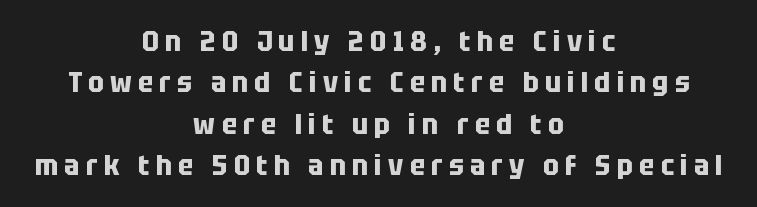
The image shows 29 px bold, condensed sans-serif type, upright; set centered, normal line spacing (1.43x), unusually wide letter spacing (+0.22 em), not underlined; low stroke contrast and a large x-height.
